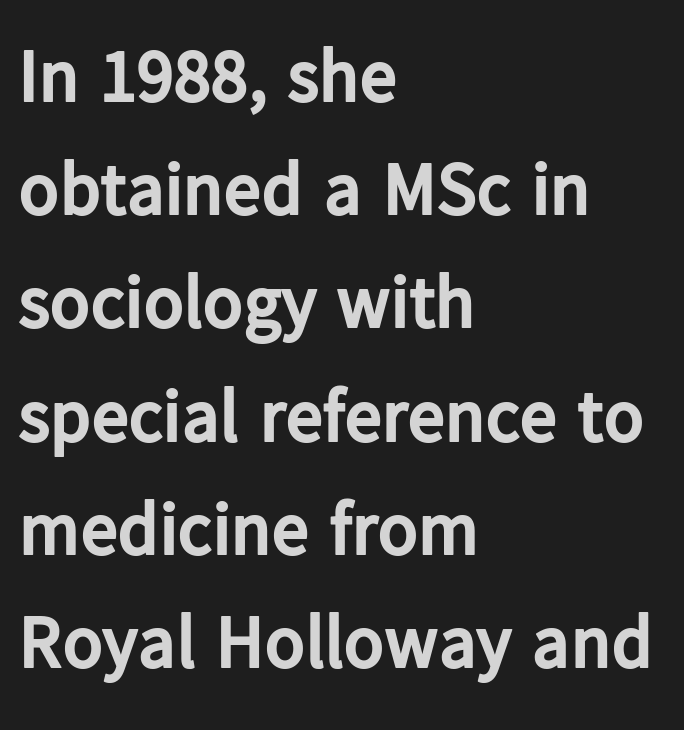
Q: Is the text bold? A: Yes.
Q: Is the text italic (slanted)? A: No, it is upright.
Q: Is the typeface a serif or a sans-serif typeface? A: Sans-serif.
Q: Is the text underlined? A: No.
Q: How is the paragraph aligned? A: Left-aligned.
Q: Is the spacing between letters normal or unusually wide? A: Normal.
Q: Is the spacing between lines tight, normal or loose? A: Normal.
Q: Width (condensed, normal, or wide)? A: Normal.
Q: Stroke contrast? A: Low.
Q: x-height? A: Medium.
Q: Monospaced? A: No.
